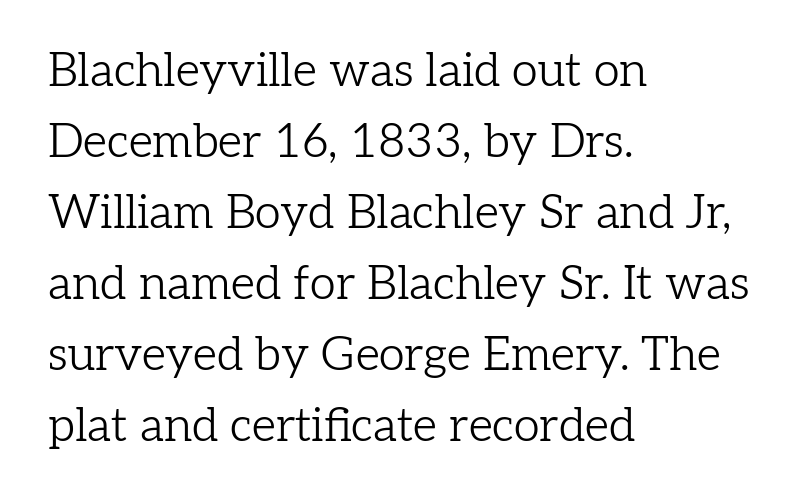
Q: Is the text bold? A: No.
Q: Is the text italic (slanted)? A: No, it is upright.
Q: Is the typeface a serif or a sans-serif typeface? A: Serif.
Q: Is the text underlined? A: No.
Q: How is the paragraph aligned? A: Left-aligned.
Q: Is the spacing between letters normal or unusually wide? A: Normal.
Q: Is the spacing between lines tight, normal or loose? A: Normal.
Q: Width (condensed, normal, or wide)? A: Normal.
Q: Stroke contrast? A: Low.
Q: x-height? A: Medium.
Q: Monospaced? A: No.
